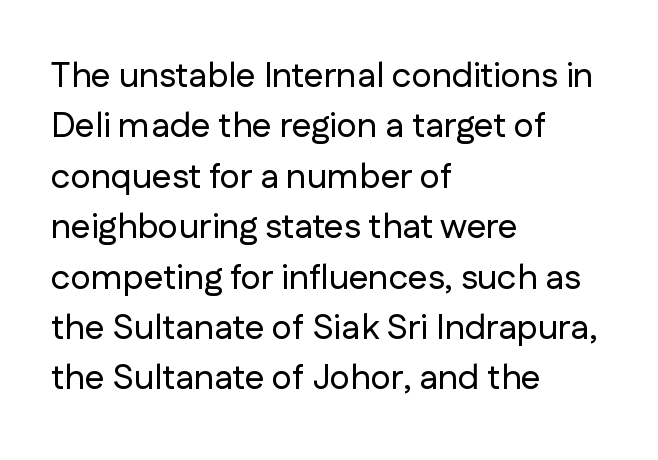
Q: Is the text italic (slanted)? A: No, it is upright.
Q: Is the typeface a serif or a sans-serif typeface? A: Sans-serif.
Q: Is the text underlined? A: No.
Q: How is the paragraph aligned? A: Left-aligned.
Q: Is the spacing between letters normal or unusually wide? A: Normal.
Q: Is the spacing between lines tight, normal or loose? A: Normal.
Q: Width (condensed, normal, or wide)? A: Normal.
Q: Stroke contrast? A: Low.
Q: x-height? A: Medium.
Q: Monospaced? A: No.
